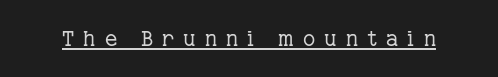
Q: Is the text bold? A: No.
Q: Is the text italic (slanted)? A: No, it is upright.
Q: Is the text underlined? A: Yes.
Q: Is the spacing between letters normal or unusually wide? A: Unusually wide.
